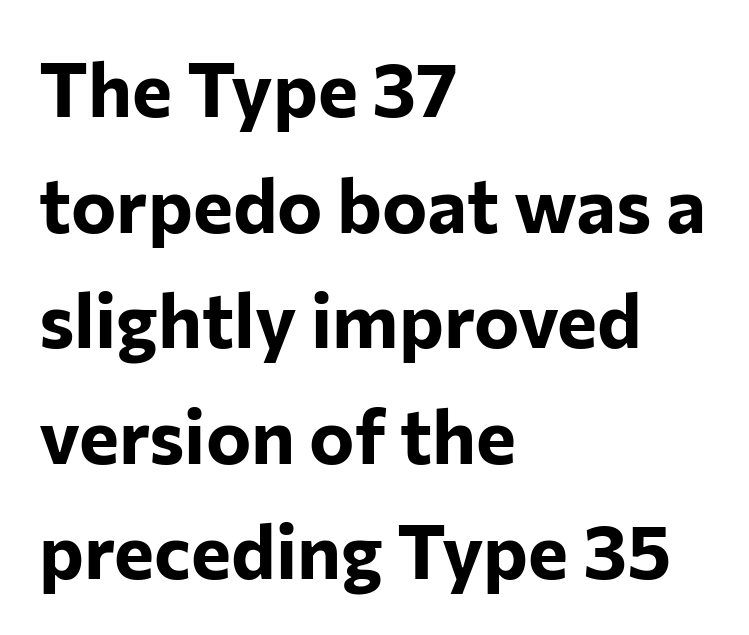
Q: Is the text bold? A: Yes.
Q: Is the text italic (slanted)? A: No, it is upright.
Q: Is the typeface a serif or a sans-serif typeface? A: Sans-serif.
Q: Is the text underlined? A: No.
Q: How is the paragraph aligned? A: Left-aligned.
Q: Is the spacing between letters normal or unusually wide? A: Normal.
Q: Is the spacing between lines tight, normal or loose? A: Normal.
Q: Width (condensed, normal, or wide)? A: Normal.
Q: Stroke contrast? A: Low.
Q: x-height? A: Medium.
Q: Monospaced? A: No.
